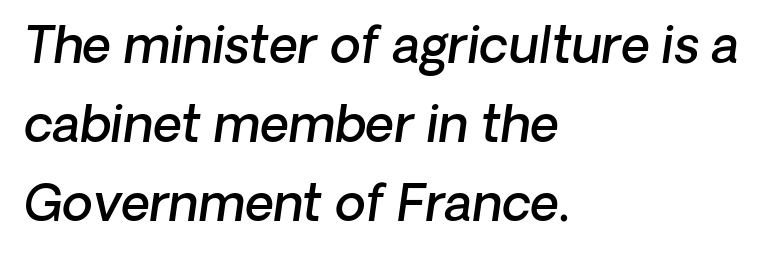
The image shows 50 px semibold type, italic (leaning right); set left-aligned, normal line spacing (1.58x), normal letter spacing, not underlined; low stroke contrast and a medium x-height.
